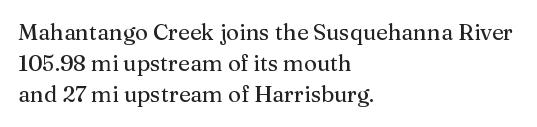
The image shows 22 px text type, upright; set left-aligned, normal line spacing (1.42x), normal letter spacing, not underlined.
